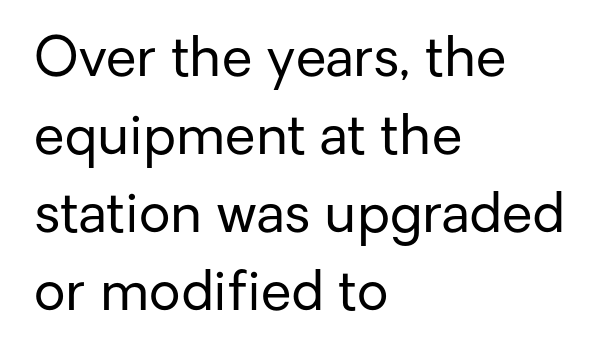
The image shows 55 px regular-weight sans-serif type, upright; set left-aligned, normal line spacing (1.42x), normal letter spacing, not underlined; low stroke contrast and a medium x-height.
